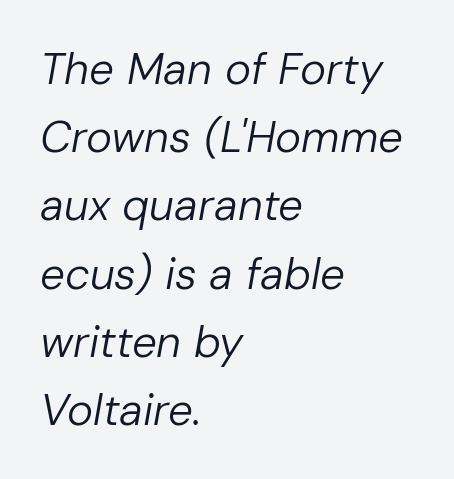
The image shows 44 px regular-weight type, italic (leaning right); set left-aligned, normal line spacing (1.55x), normal letter spacing, not underlined; low stroke contrast and a medium x-height.
